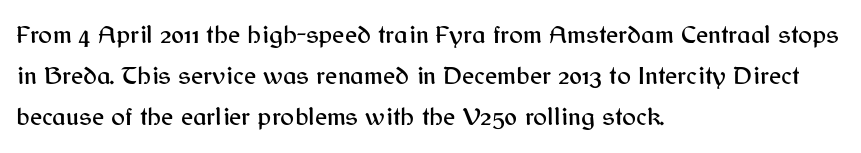
The image shows 26 px text type, upright; set left-aligned, normal line spacing (1.58x), normal letter spacing, not underlined.
